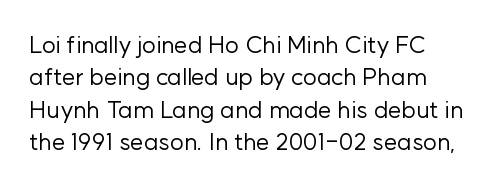
When letters stand straight like this, we call the style roman or upright. Between one letter and the next there's only the usual sliver of space. Summary of vertical rhythm: regular, with standard interline spacing. Glance below the letters and you will spot only blank space. No chunkiness to these letters — they're not bold.
